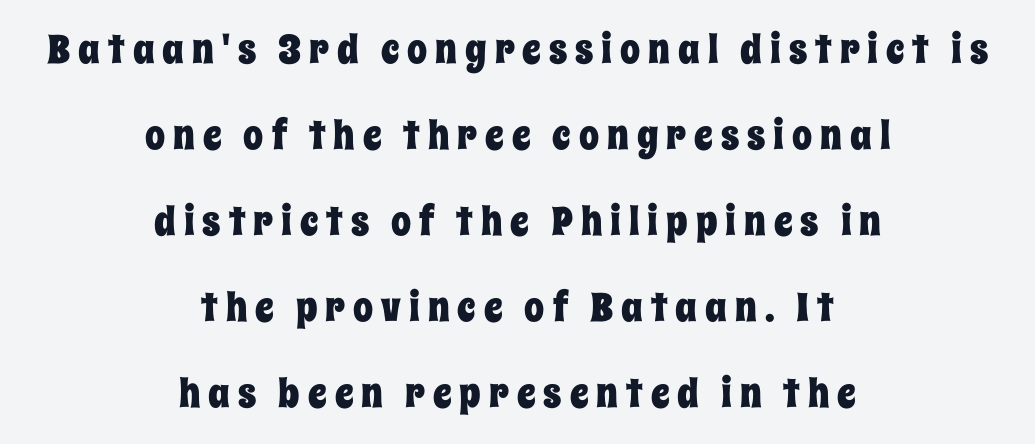
Notice how the passage keeps no hard edge, just a central spine. The tracking reads as deliberately expanded to a designer's eye. These lines stand farther apart than default settings would place them. Letters rest on an invisible, unmarked baseline.
